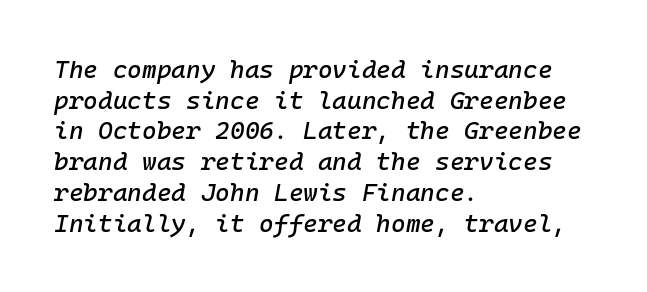
The image shows 25 px text type, italic (leaning right); set left-aligned, line spacing 1.23x, normal letter spacing, not underlined.
